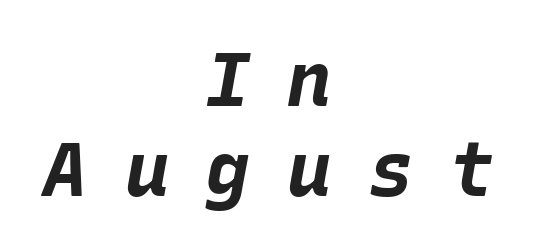
The passage shown is emphatically bold. There is plenty of visible air inserted between adjacent glyphs. The foot of each line stays bare and open. The axis of the letterforms is tilted away from vertical. A typesetter would call this monospace, since all characters share one set width. If you folded the block vertically in half, each line would mirror itself in length.
